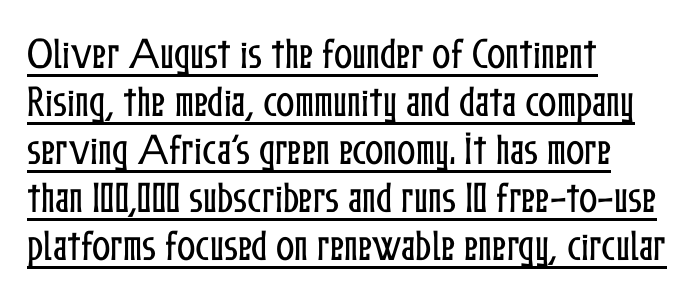
Honestly, the row spacing looks completely unremarkable. Do the characters align in a grid? No, the font is proportional. Which margin do the lines hug? The left one — the right edge is uneven. These lines were composed using upright roman letters. The rendering keeps characters at their native spacing.
